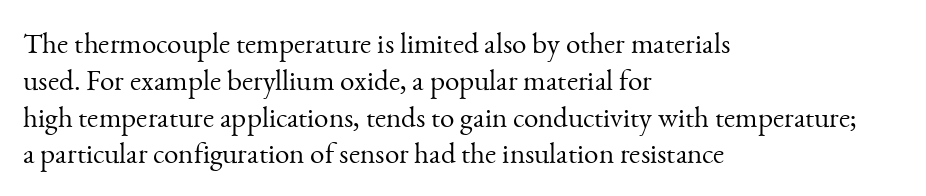
{"serif": "yes", "italic": "no", "bold": "no", "weight": "light", "width": "normal", "stroke_contrast": "medium", "x_height": "small", "monospaced": "no", "underline": "no", "align": "left", "line_spacing": "normal", "line_spacing_ratio": 1.27, "letter_spacing": "normal", "letter_spacing_em": 0.0, "glyph_px": 29}
